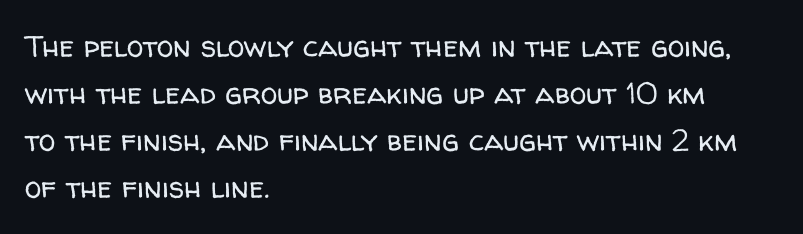
Spacing between characters is what you'd get straight out of the box. Underlining? Definitely not there. Line beginnings align vertically; line endings do not. Posture: straight, roman, zero tilt.
